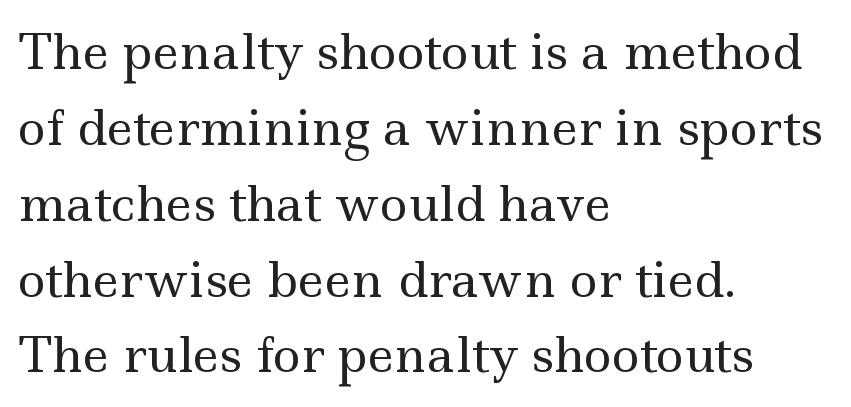
The image shows 48 px regular-weight, wide serif type, upright; set left-aligned, normal line spacing (1.58x), normal letter spacing, not underlined; a small x-height.
